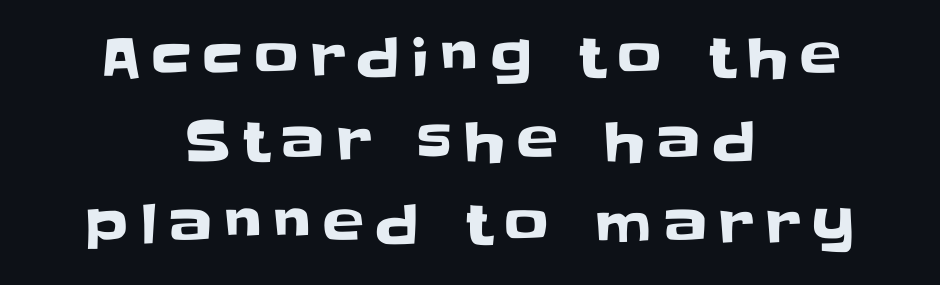
The image shows 55 px sans-serif type, upright; set centered, normal line spacing (1.52x), unusually wide letter spacing (+0.22 em), not underlined; low stroke contrast and a large x-height.
